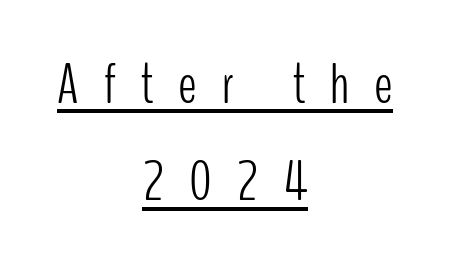
{"serif": "no", "italic": "no", "bold": "no", "weight": "light", "width": "condensed", "stroke_contrast": "low", "x_height": "medium", "monospaced": "no", "underline": "yes", "align": "center", "line_spacing_ratio": 1.71, "letter_spacing": "wide", "letter_spacing_em": 0.44, "glyph_px": 57}
